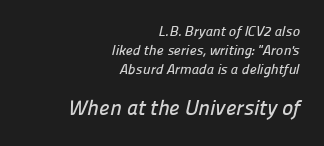
Layout note: lines flush right. Whoever set this chose a conventional vertical rhythm. There is no visible air inserted between adjacent glyphs. Block two is the big one; block one sits smaller above it. Has an underline been added? It has not.
